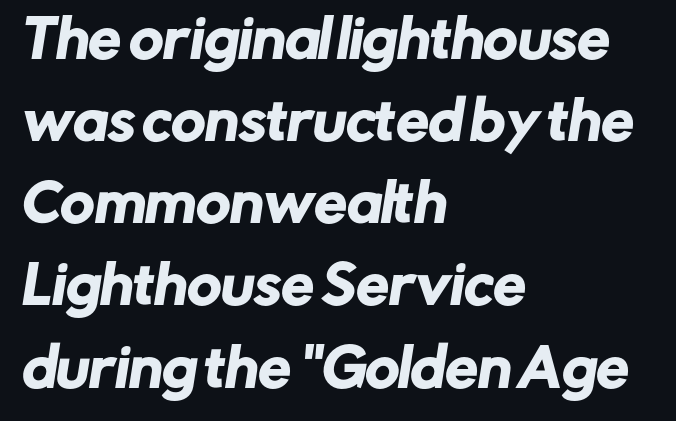
{"serif": "no", "width": "normal", "stroke_contrast": "low", "x_height": "medium", "monospaced": "no", "underline": "no", "align": "left", "line_spacing": "normal", "line_spacing_ratio": 1.58, "letter_spacing": "normal", "letter_spacing_em": 0.0, "glyph_px": 52}
